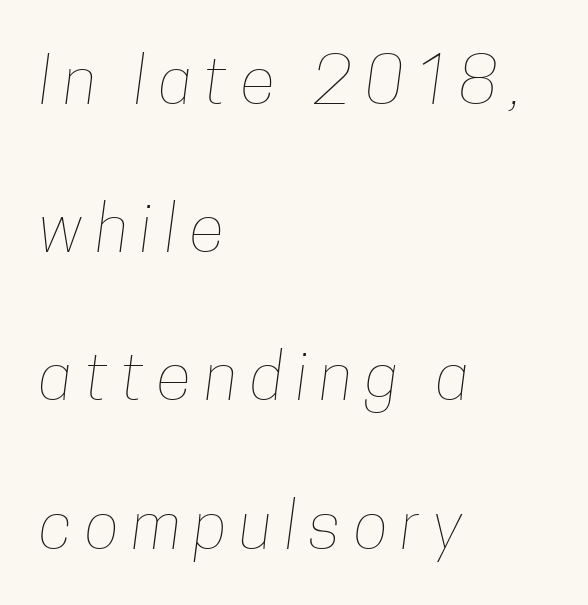
{"bold": "no", "weight": "thin", "width": "condensed", "stroke_contrast": "low", "x_height": "medium", "monospaced": "no", "underline": "no", "align": "left", "line_spacing": "loose", "line_spacing_ratio": 2.28, "letter_spacing": "wide", "letter_spacing_em": 0.2, "glyph_px": 65}
